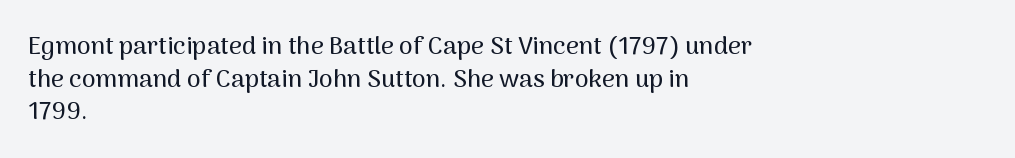
{"italic": "no", "underline": "no", "align": "left", "line_spacing": "normal", "line_spacing_ratio": 1.31, "letter_spacing": "normal", "letter_spacing_em": 0.0, "glyph_px": 25}
